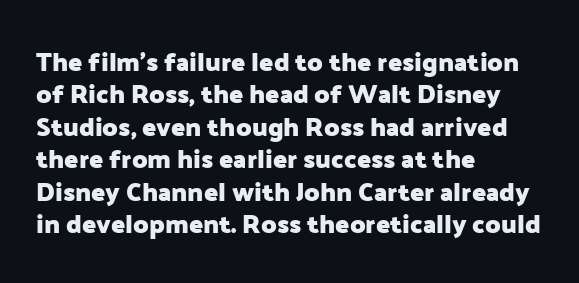
{"italic": "no", "bold": "yes", "underline": "no", "align": "left", "line_spacing": "normal", "line_spacing_ratio": 1.25, "letter_spacing": "normal", "letter_spacing_em": 0.0, "glyph_px": 26}
